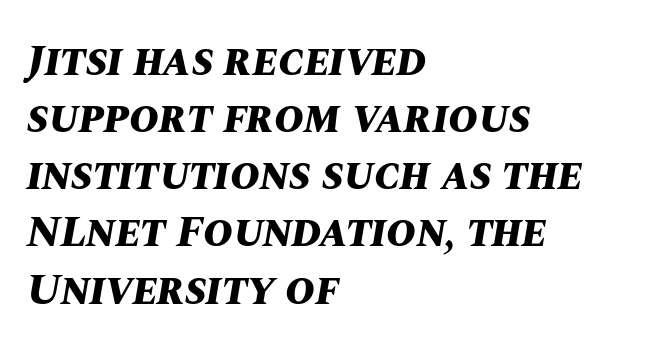
{"italic": "yes", "lean": "right", "slant_degrees": 10, "bold": "yes", "weight": "bold", "width": "normal", "stroke_contrast": "medium", "x_height": "large", "monospaced": "no", "underline": "no", "align": "left", "line_spacing": "normal", "line_spacing_ratio": 1.27, "letter_spacing": "normal", "letter_spacing_em": 0.0, "glyph_px": 45}
